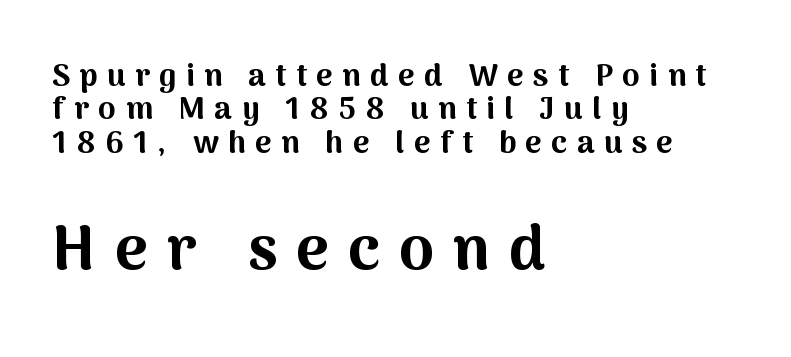
The image shows 62 px bold sans-serif type, upright; set left-aligned, tight line spacing (1.08x), unusually wide letter spacing (+0.31 em), not underlined; the second (bottom) block is 2.0x larger; medium stroke contrast and a medium x-height.
